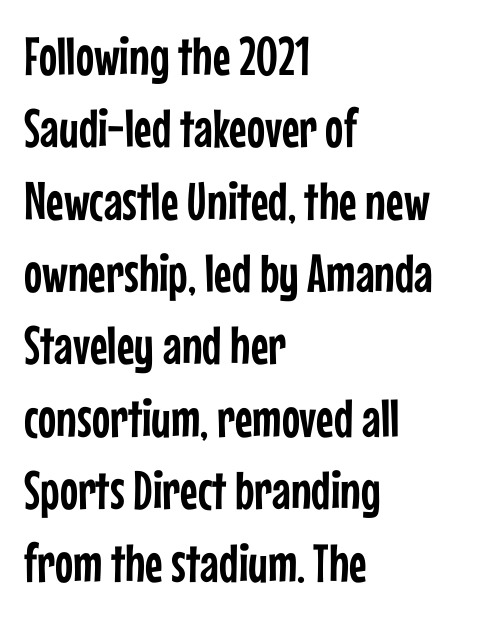
{"serif": "no", "italic": "no", "width": "condensed", "stroke_contrast": "low", "x_height": "medium", "monospaced": "no", "underline": "no", "align": "left", "line_spacing": "normal", "line_spacing_ratio": 1.34, "letter_spacing": "normal", "letter_spacing_em": 0.0, "glyph_px": 54}
